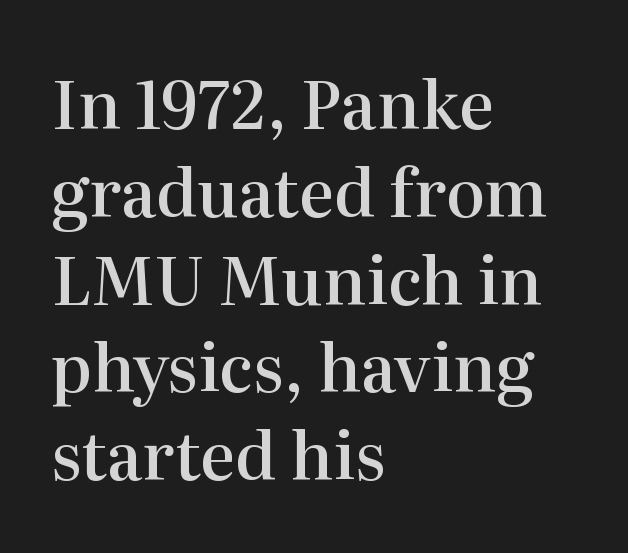
Q: Is the text bold? A: Semi-bold.
Q: Is the text italic (slanted)? A: No, it is upright.
Q: Is the typeface a serif or a sans-serif typeface? A: Serif.
Q: Is the text underlined? A: No.
Q: How is the paragraph aligned? A: Left-aligned.
Q: Is the spacing between letters normal or unusually wide? A: Normal.
Q: Is the spacing between lines tight, normal or loose? A: Normal.
Q: Width (condensed, normal, or wide)? A: Normal.
Q: Stroke contrast? A: High.
Q: x-height? A: Medium.
Q: Monospaced? A: No.
